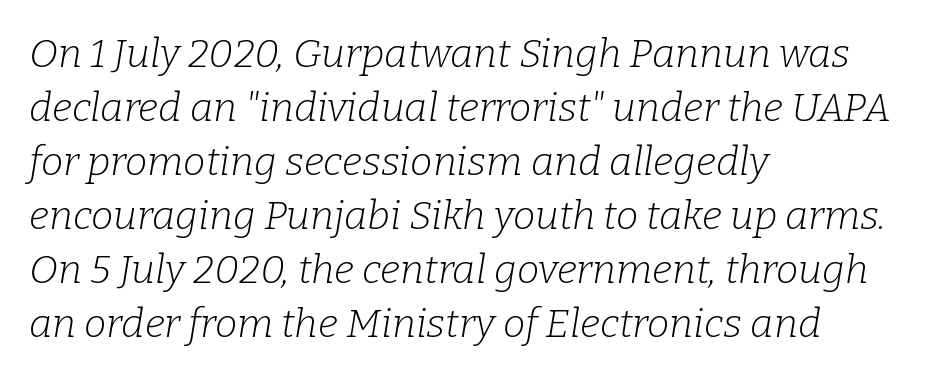
Q: Is the text bold? A: No.
Q: Is the text italic (slanted)? A: Yes, it leans right by about 9 degrees.
Q: Is the typeface a serif or a sans-serif typeface? A: Serif.
Q: Is the text underlined? A: No.
Q: How is the paragraph aligned? A: Left-aligned.
Q: Is the spacing between letters normal or unusually wide? A: Normal.
Q: Is the spacing between lines tight, normal or loose? A: Normal.
Q: Width (condensed, normal, or wide)? A: Normal.
Q: Stroke contrast? A: Low.
Q: x-height? A: Medium.
Q: Monospaced? A: No.
